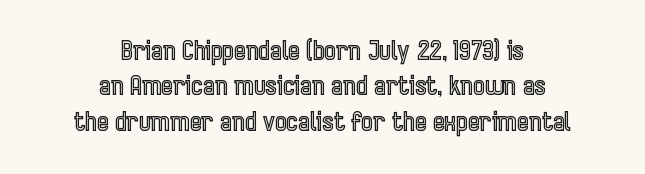
Q: Is the text italic (slanted)? A: No, it is upright.
Q: Is the text underlined? A: No.
Q: How is the paragraph aligned? A: Centered.
Q: Is the spacing between letters normal or unusually wide? A: Normal.
Q: Is the spacing between lines tight, normal or loose? A: Normal.
